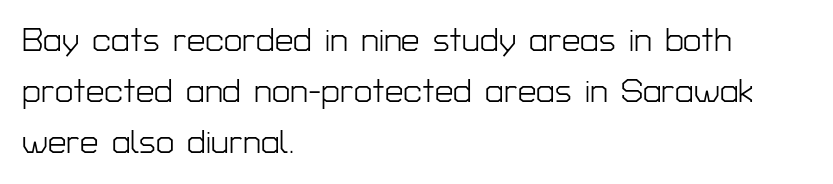
{"serif": "no", "italic": "no", "bold": "no", "weight": "light", "width": "normal", "stroke_contrast": "low", "x_height": "medium", "monospaced": "no", "underline": "no", "align": "left", "line_spacing": "normal", "line_spacing_ratio": 1.54, "letter_spacing": "normal", "letter_spacing_em": 0.0, "glyph_px": 33}
